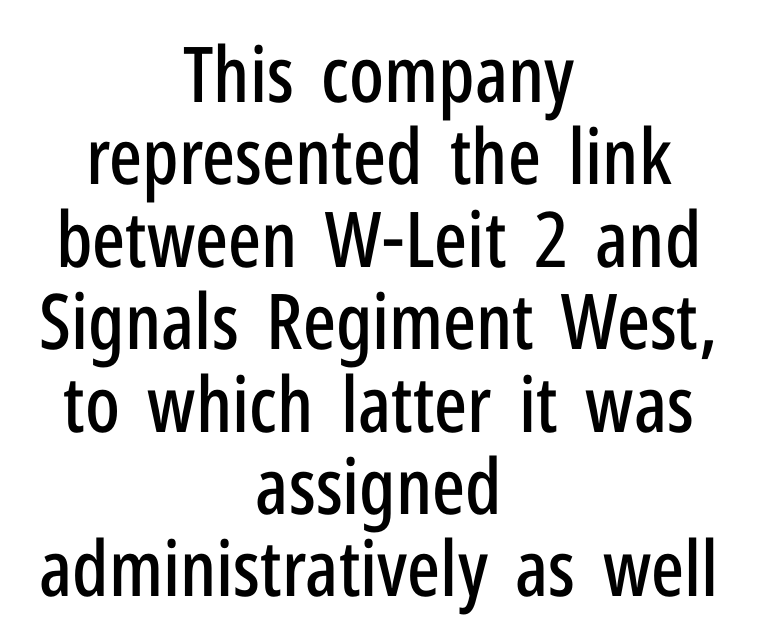
{"serif": "no", "italic": "no", "width": "condensed", "stroke_contrast": "low", "x_height": "medium", "monospaced": "no", "underline": "no", "align": "center", "line_spacing": "tight", "line_spacing_ratio": 1.07, "letter_spacing": "normal", "letter_spacing_em": 0.0, "glyph_px": 77}
